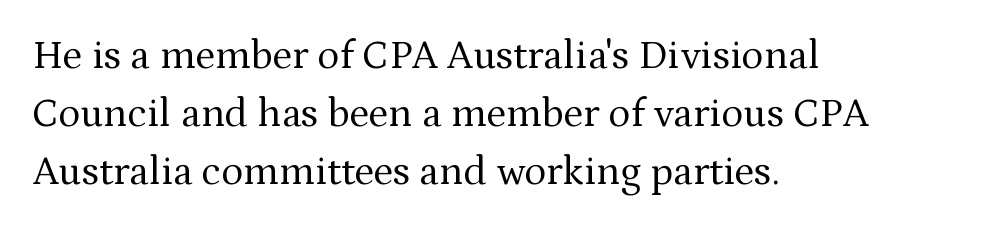
You could not count columns in this text — the font is proportionally spaced. These glyphs show unthickened strokes, regular width or finer. Whoever set this chose a conventional vertical rhythm. Posture: upright roman. The compositor pushed each line to the left boundary.
